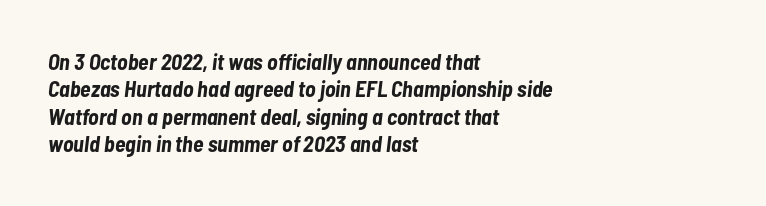
Q: Is the text bold? A: Yes.
Q: Is the text italic (slanted)? A: Yes, it leans right by about 7 degrees.
Q: Is the text underlined? A: No.
Q: How is the paragraph aligned? A: Left-aligned.
Q: Is the spacing between letters normal or unusually wide? A: Normal.
Q: Is the spacing between lines tight, normal or loose? A: Normal.
